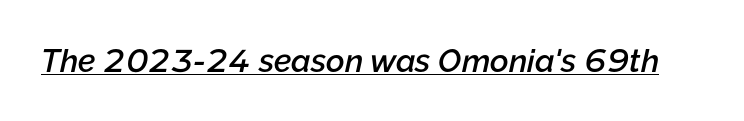
{"italic": "yes", "lean": "right", "slant_degrees": 12, "bold": "semi", "weight": "semibold", "width": "normal", "stroke_contrast": "low", "x_height": "medium", "monospaced": "no", "underline": "yes", "letter_spacing": "normal", "letter_spacing_em": 0.0, "glyph_px": 32}
